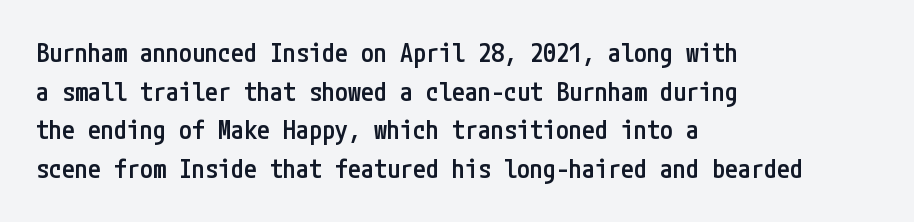
What stands out about the letter spacing? Nothing — it is the standard amount. Where is the straight margin? On the left. The glyphs are unaccompanied by any horizontal stroke below them. Is there any slant? The stems are plumb. The leading is moderate, giving the passage an even texture.
